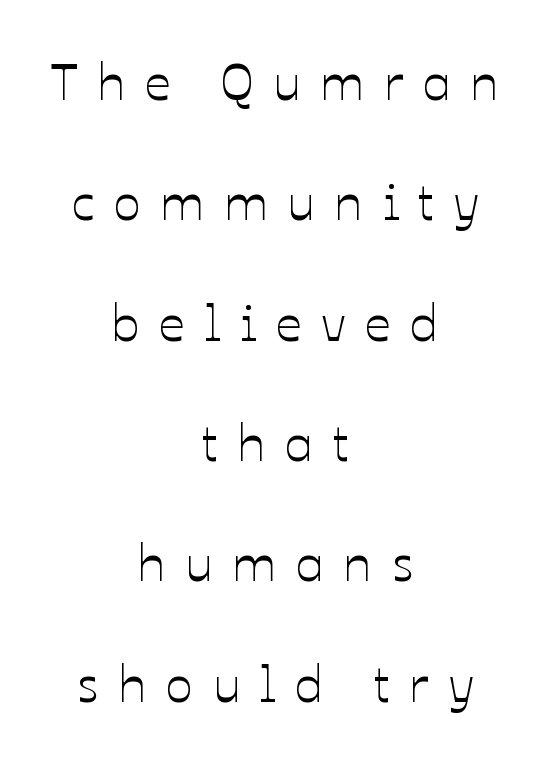
This rendering uses center alignment, leaving both contours irregular but symmetric. This sample has the flowing, uneven cadence of proportional lettering. The lettering stays uniformly vertical, giving the passage a roman look. The rendering uses a large line-height, opening up the rows. The string is rendered with underlining switched off.
